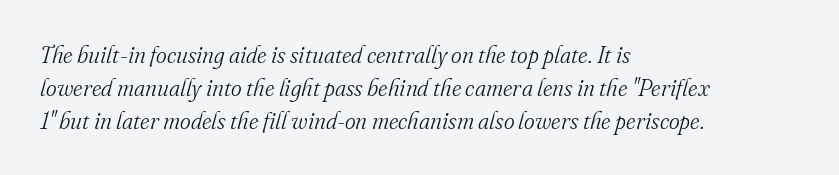
The text carries the slant typical of an italic or oblique font. Does the leading feel generous? No, just average. In CSS terms this would be text-align: left. Look at the tracking — it's just the regular setting, nothing added. A quiet, ordinary-to-light weight characterises the typeface. Check under the words: just untouched page.
